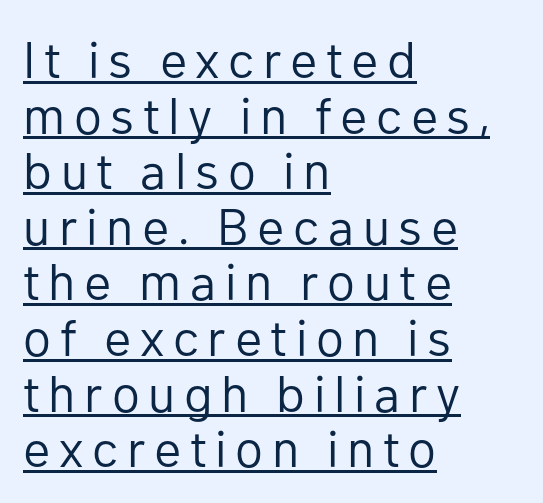
The image shows 51 px regular-weight sans-serif type, upright; set left-aligned, tight line spacing (1.09x), underlined; low stroke contrast and a medium x-height.
